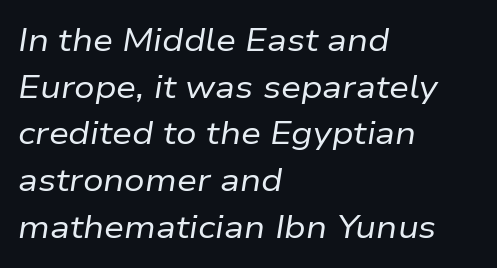
Q: Is the text bold? A: No.
Q: Is the text italic (slanted)? A: Yes, it leans right by about 9 degrees.
Q: Is the text underlined? A: No.
Q: How is the paragraph aligned? A: Left-aligned.
Q: Is the spacing between letters normal or unusually wide? A: Normal.
Q: Is the spacing between lines tight, normal or loose? A: Normal.
Q: Width (condensed, normal, or wide)? A: Normal.
Q: Stroke contrast? A: Low.
Q: x-height? A: Medium.
Q: Monospaced? A: No.
